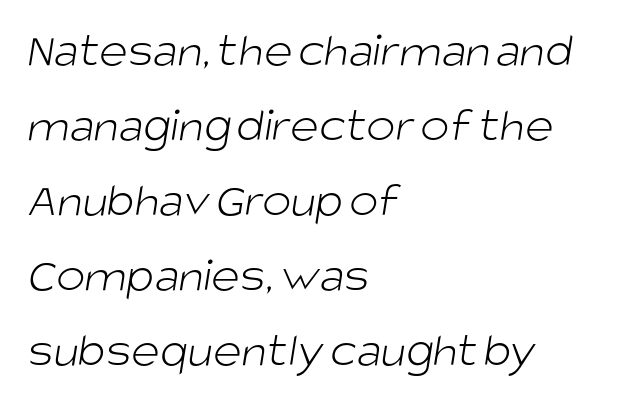
The image shows 49 px light sans-serif type; set left-aligned, normal line spacing (1.53x), normal letter spacing, not underlined; low stroke contrast and a large x-height.
